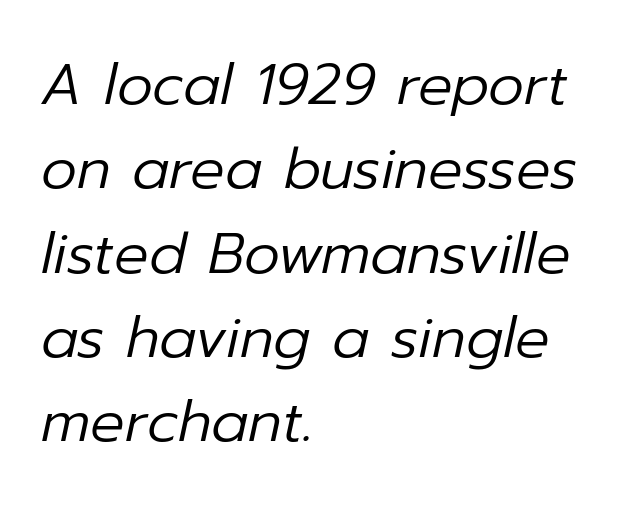
The image shows 57 px regular-weight type, italic (leaning right); set left-aligned, normal line spacing (1.48x), normal letter spacing, not underlined; low stroke contrast and a medium x-height.
